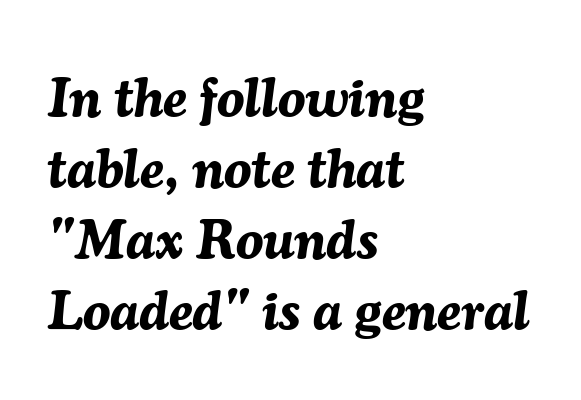
The image shows 55 px bold type, italic (leaning right); set left-aligned, normal line spacing (1.29x), normal letter spacing, not underlined; medium stroke contrast and a medium x-height.
